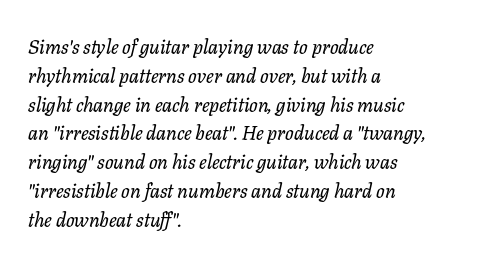
Descender tails drop into unmarked territory. Left-aligned paragraph, ragged on the right. Students, observe: this is what conventionally led text looks like. This sample uses plain, unmodified letter spacing. Quick note: italic.
